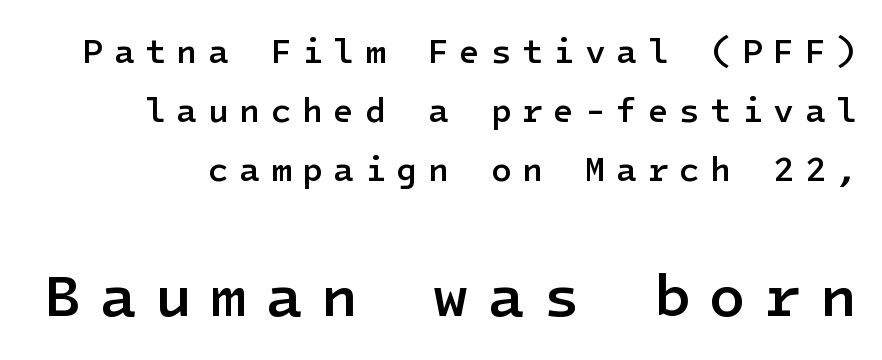
Does the weight exceed regular? Yes, but only to semibold. This sample uses expanded letter spacing, leaving extra air between glyphs. Unlike a traditional serif, this face leaves its strokes unadorned. Style check: upright. Top chunk: small. Bottom chunk: large. Honestly, there is no underline to notice here at all.
